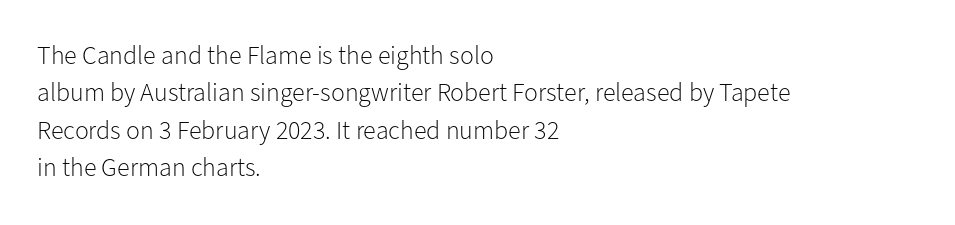
Q: Is the text bold? A: No.
Q: Is the text italic (slanted)? A: No, it is upright.
Q: Is the text underlined? A: No.
Q: How is the paragraph aligned? A: Left-aligned.
Q: Is the spacing between letters normal or unusually wide? A: Normal.
Q: Is the spacing between lines tight, normal or loose? A: Normal.
